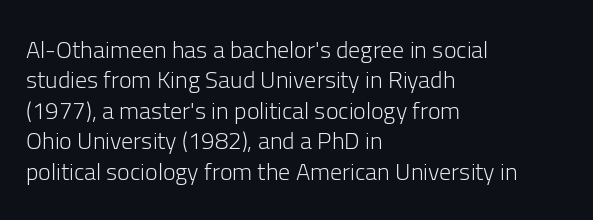
The image shows 24 px text type, upright; set left-aligned, normal line spacing (1.27x), normal letter spacing, not underlined.
